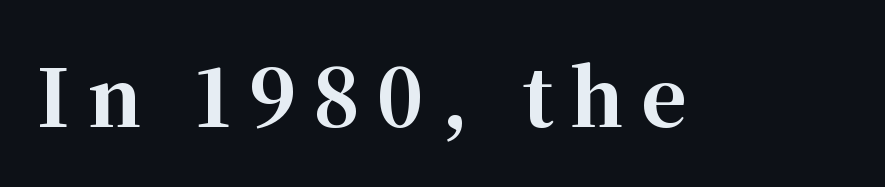
As a designer I'd log this as weight 700, bold. Every character sits straight up, as roman type does. Proportional: the letters do not fall into vertical columns. Each word looks stretched out because of the extra space between its letters. The typeface chosen for these lines features serifs.
